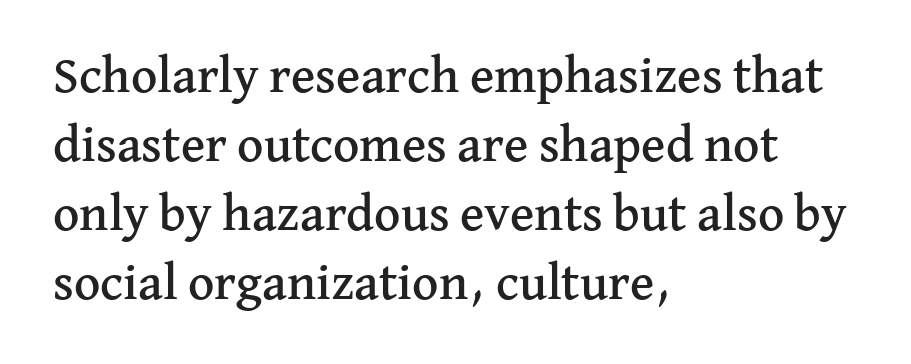
{"serif": "yes", "italic": "no", "width": "normal", "stroke_contrast": "medium", "x_height": "medium", "monospaced": "no", "underline": "no", "align": "left", "line_spacing": "normal", "line_spacing_ratio": 1.35, "letter_spacing": "normal", "letter_spacing_em": 0.0, "glyph_px": 51}
